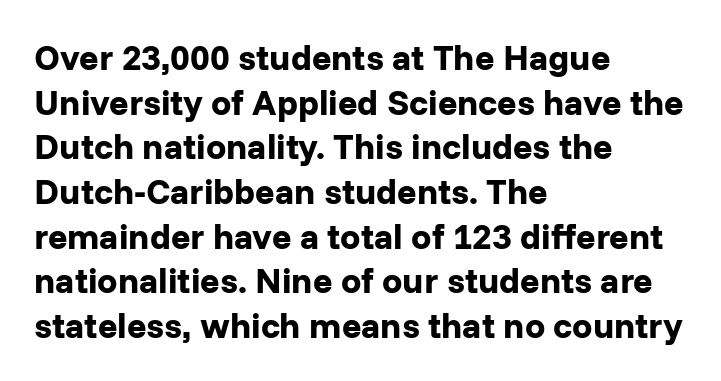
{"serif": "no", "italic": "no", "bold": "yes", "weight": "bold", "width": "normal", "stroke_contrast": "low", "x_height": "medium", "monospaced": "no", "underline": "no", "align": "left", "line_spacing_ratio": 1.24, "letter_spacing": "normal", "letter_spacing_em": 0.0, "glyph_px": 36}
